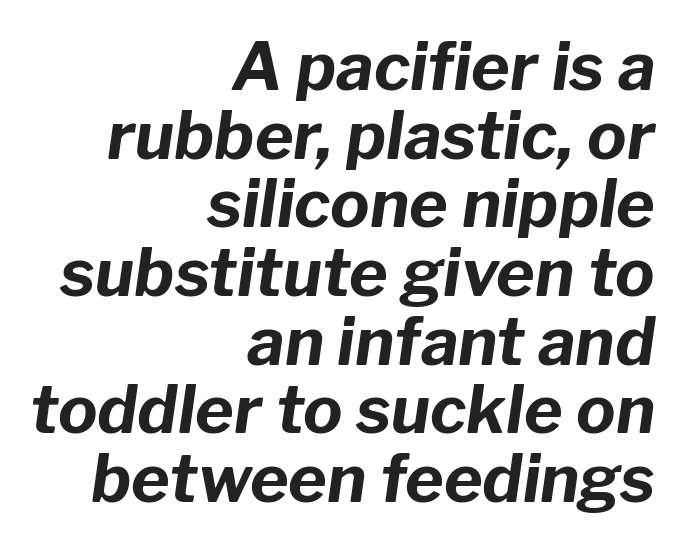
{"italic": "yes", "lean": "right", "slant_degrees": 8, "bold": "yes", "weight": "bold", "width": "normal", "stroke_contrast": "low", "x_height": "medium", "monospaced": "no", "underline": "no", "align": "right", "line_spacing": "tight", "line_spacing_ratio": 1.04, "letter_spacing": "normal", "letter_spacing_em": 0.0, "glyph_px": 66}
